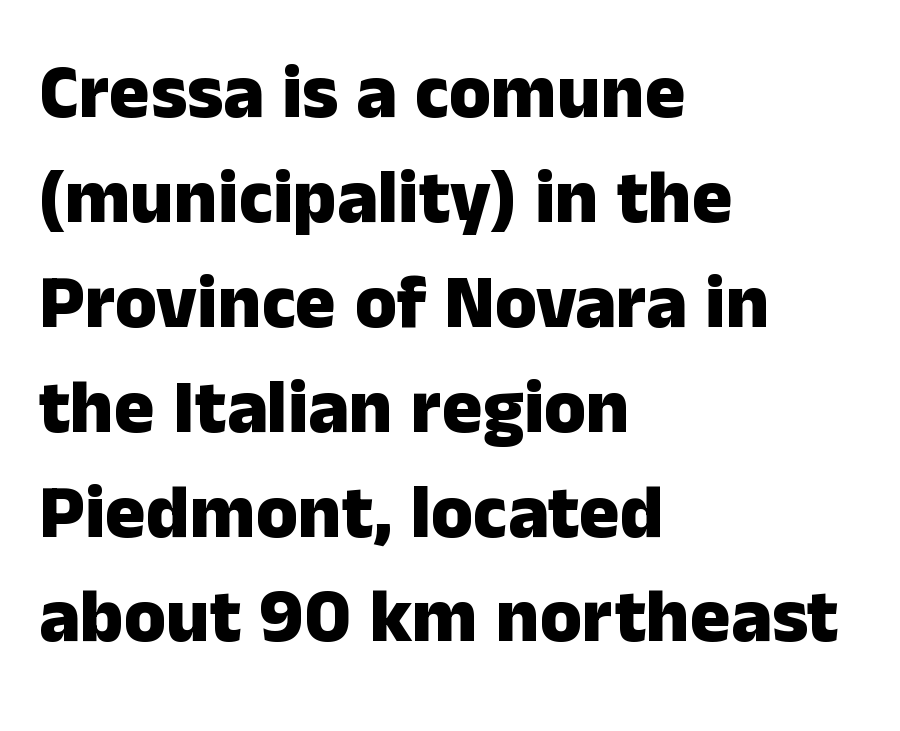
The image shows 76 px heavy sans-serif type, upright; set left-aligned, normal line spacing (1.38x), normal letter spacing, not underlined; low stroke contrast and a medium x-height.
